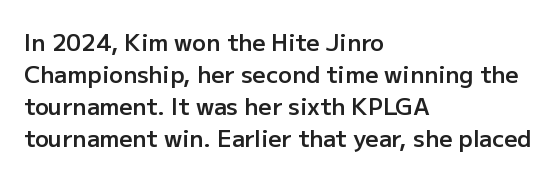
{"italic": "no", "bold": "semi", "underline": "no", "align": "left", "line_spacing": "normal", "line_spacing_ratio": 1.39, "letter_spacing": "normal", "letter_spacing_em": 0.0, "glyph_px": 23}
